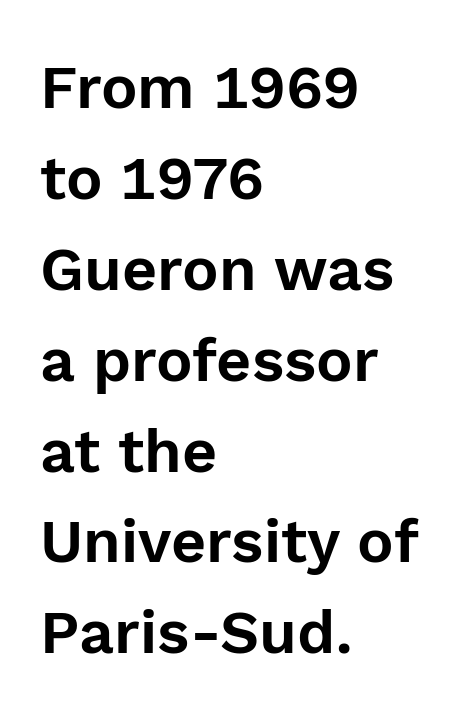
Q: Is the text italic (slanted)? A: No, it is upright.
Q: Is the typeface a serif or a sans-serif typeface? A: Sans-serif.
Q: Is the text underlined? A: No.
Q: How is the paragraph aligned? A: Left-aligned.
Q: Is the spacing between letters normal or unusually wide? A: Normal.
Q: Is the spacing between lines tight, normal or loose? A: Normal.
Q: Width (condensed, normal, or wide)? A: Normal.
Q: x-height? A: Medium.
Q: Monospaced? A: No.
